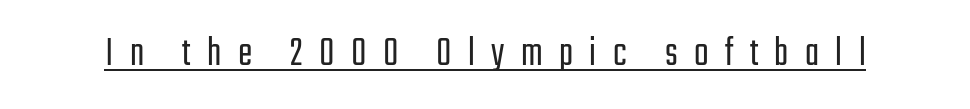
{"serif": "no", "italic": "no", "bold": "no", "weight": "light", "width": "condensed", "stroke_contrast": "low", "x_height": "medium", "monospaced": "no", "underline": "yes", "letter_spacing": "wide", "letter_spacing_em": 0.38, "glyph_px": 43}
